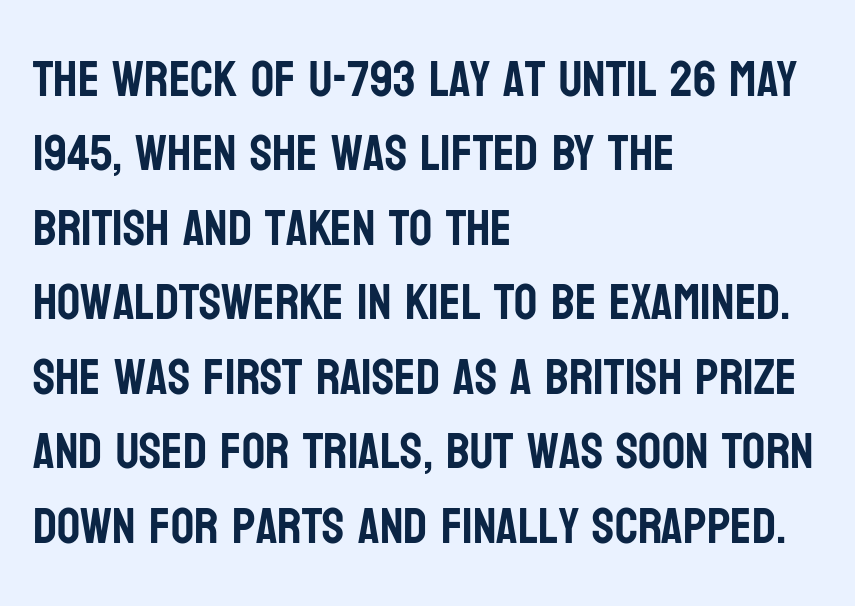
Q: Is the text italic (slanted)? A: No, it is upright.
Q: Is the typeface a serif or a sans-serif typeface? A: Sans-serif.
Q: Is the text underlined? A: No.
Q: How is the paragraph aligned? A: Left-aligned.
Q: Is the spacing between letters normal or unusually wide? A: Normal.
Q: Is the spacing between lines tight, normal or loose? A: Normal.
Q: Width (condensed, normal, or wide)? A: Condensed.
Q: Stroke contrast? A: Low.
Q: x-height? A: Large.
Q: Monospaced? A: No.
